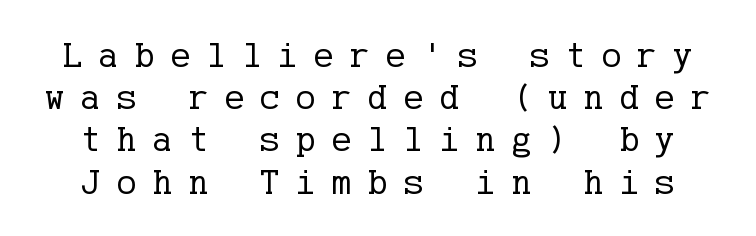
The image shows 37 px regular-weight serif type, upright; set centered, tight line spacing (1.14x), unusually wide letter spacing (+0.44 em), not underlined; low stroke contrast and a medium x-height.
